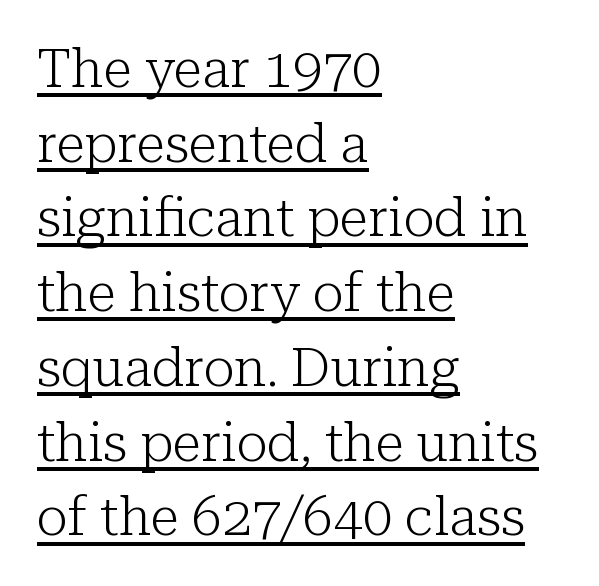
{"serif": "yes", "italic": "no", "bold": "no", "weight": "light", "width": "normal", "stroke_contrast": "low", "x_height": "medium", "monospaced": "no", "underline": "yes", "align": "left", "line_spacing": "normal", "line_spacing_ratio": 1.41, "letter_spacing": "normal", "letter_spacing_em": 0.0, "glyph_px": 53}
